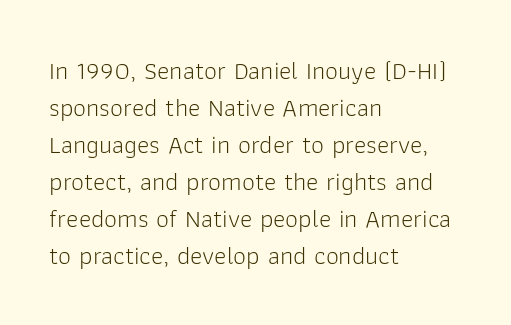
The image shows 26 px text type, upright; set left-aligned, normal line spacing (1.42x), normal letter spacing, not underlined.
